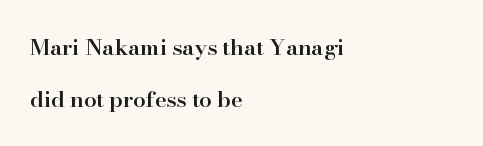
Q: Is the text bold? A: Semi-bold.
Q: Is the text italic (slanted)? A: No, it is upright.
Q: Is the text underlined? A: No.
Q: How is the paragraph aligned? A: Left-aligned.
Q: Is the spacing between letters normal or unusually wide? A: Normal.
Q: Is the spacing between lines tight, normal or loose? A: Loose.
